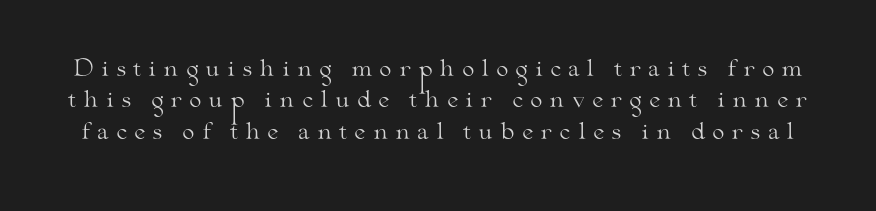
The image shows 22 px text type, upright; set normal line spacing (1.43x), unusually wide letter spacing (+0.3 em), not underlined.
